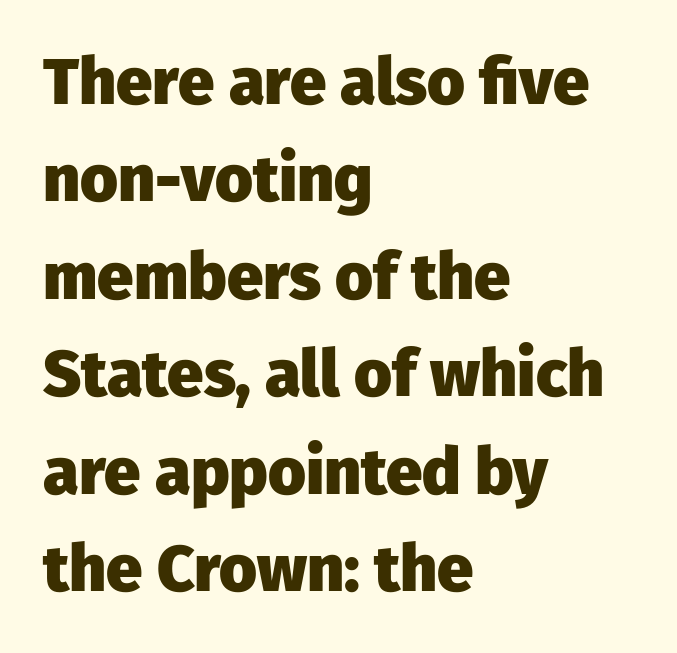
Set as a true bold cut, around the 700 mark. The passage shown is typed in a proportional face where columns would drift. The block of text has a typical density, with ordinary space between rows. Horizontally, the lines are justified to the leading edge only. The letters sit at their default tracking, neither squeezed nor spread. Descenders hang freely into open space.
